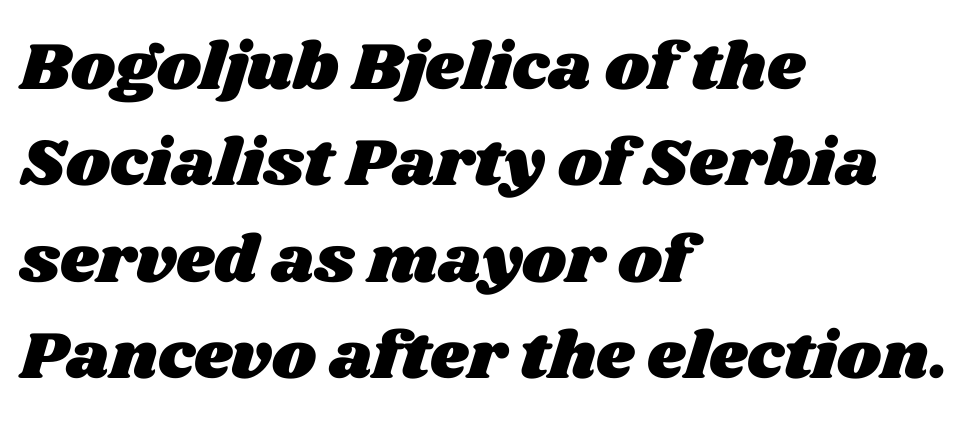
Rule under the text: the space is simply empty. Does extra space separate the letters? No, they use regular spacing. The rows are spaced the way most documents space them. These lines are rendered in a variable-pitch font. A classic flush-left, rag-right setting is used for this passage.
